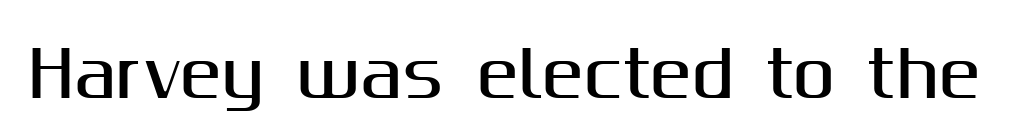
Think of a printed novel: that variable character pitch is what you see here. Font category for this specimen: sans-serif. Is there any slant? The stems are plumb. The zone under the glyphs is completely vacant.
